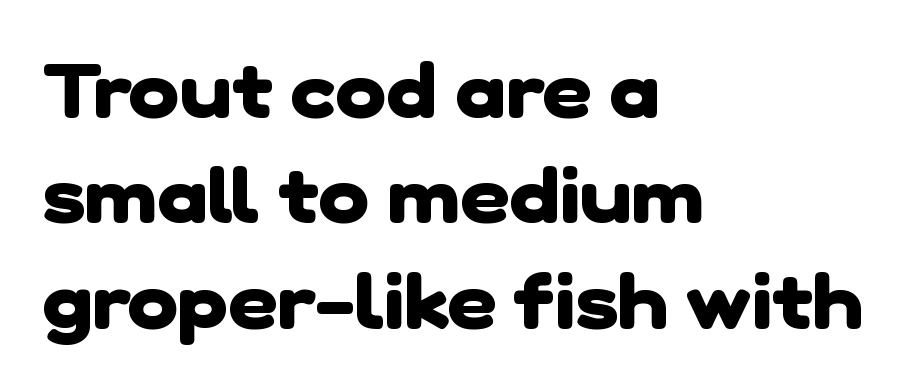
{"serif": "no", "bold": "yes", "weight": "heavy", "width": "normal", "stroke_contrast": "low", "x_height": "medium", "monospaced": "no", "underline": "no", "align": "left", "line_spacing": "normal", "line_spacing_ratio": 1.37, "letter_spacing": "normal", "letter_spacing_em": 0.0, "glyph_px": 77}
